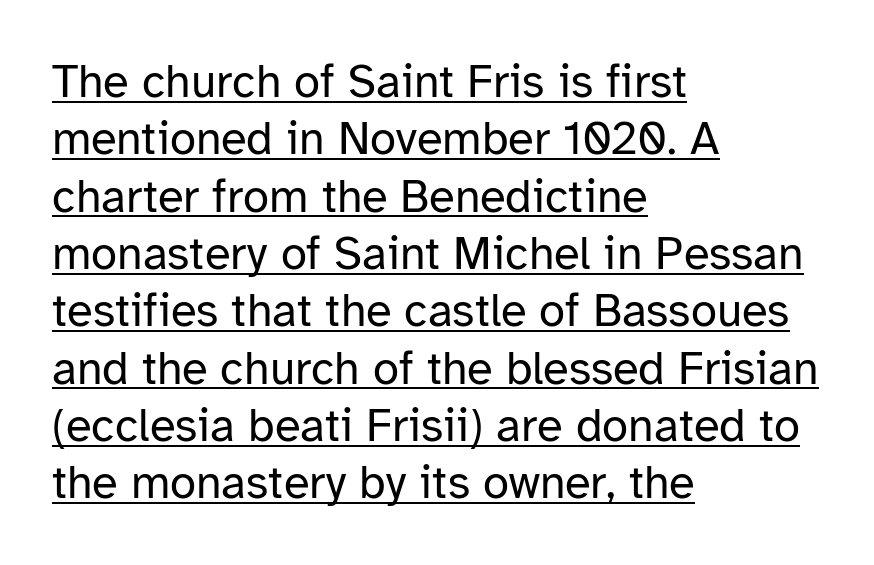
{"serif": "no", "italic": "no", "bold": "no", "weight": "regular", "width": "normal", "stroke_contrast": "low", "x_height": "medium", "monospaced": "no", "underline": "yes", "align": "left", "line_spacing_ratio": 1.22, "letter_spacing": "normal", "letter_spacing_em": 0.0, "glyph_px": 47}
